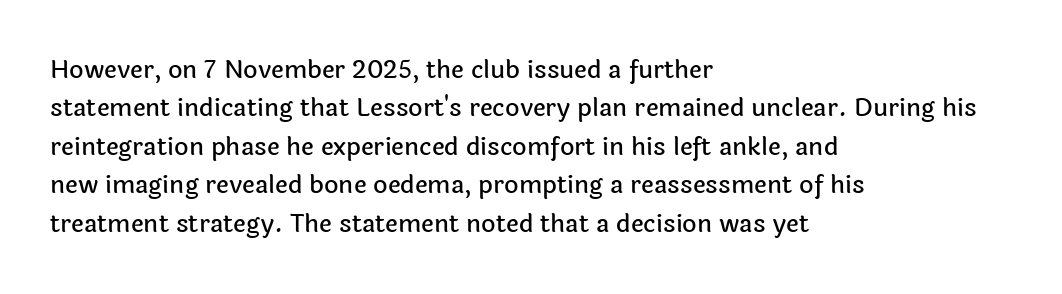
{"italic": "no", "underline": "no", "align": "left", "line_spacing": "normal", "line_spacing_ratio": 1.54, "letter_spacing": "normal", "letter_spacing_em": 0.0, "glyph_px": 25}
